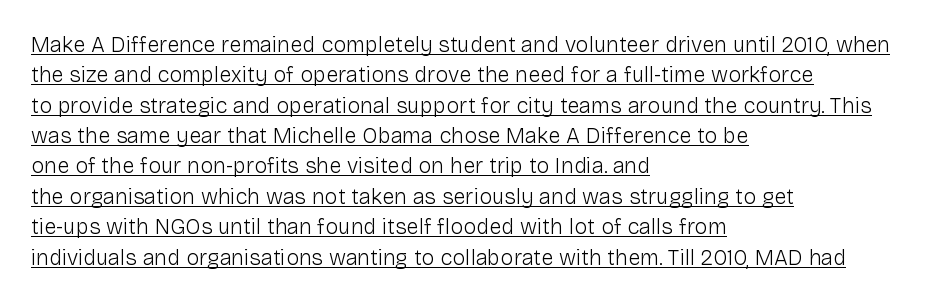
Q: Is the text bold? A: No.
Q: Is the text italic (slanted)? A: No, it is upright.
Q: Is the text underlined? A: Yes.
Q: How is the paragraph aligned? A: Left-aligned.
Q: Is the spacing between letters normal or unusually wide? A: Normal.
Q: Is the spacing between lines tight, normal or loose? A: Normal.
